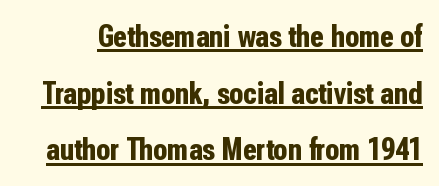
{"serif": "no", "italic": "no", "bold": "yes", "weight": "bold", "width": "condensed", "stroke_contrast": "low", "x_height": "medium", "monospaced": "no", "underline": "yes", "line_spacing_ratio": 1.77, "letter_spacing": "normal", "letter_spacing_em": 0.0, "glyph_px": 32}
